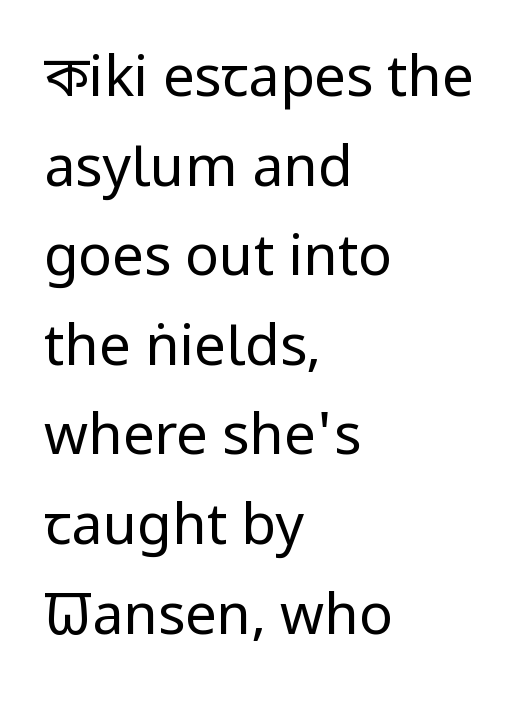
The passage shown is not bold in any degree. Nobody drew a line under any word here. Line spacing here is normal. These lines stack with their left ends in a neat column.
